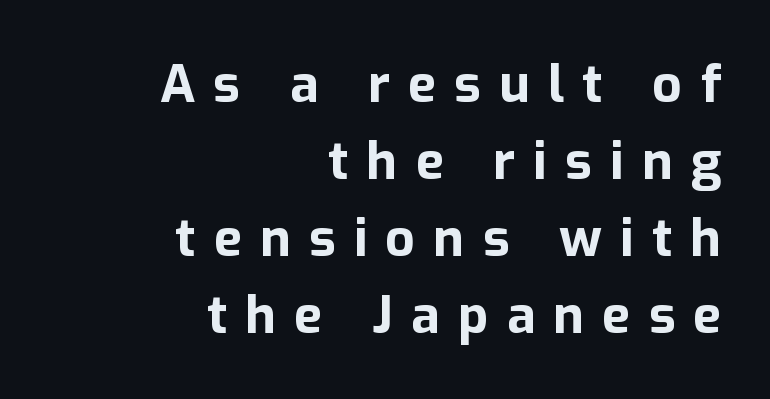
The image shows 52 px bold sans-serif type, upright; set right-aligned, normal line spacing (1.48x), unusually wide letter spacing (+0.35 em), not underlined; low stroke contrast and a medium x-height.
